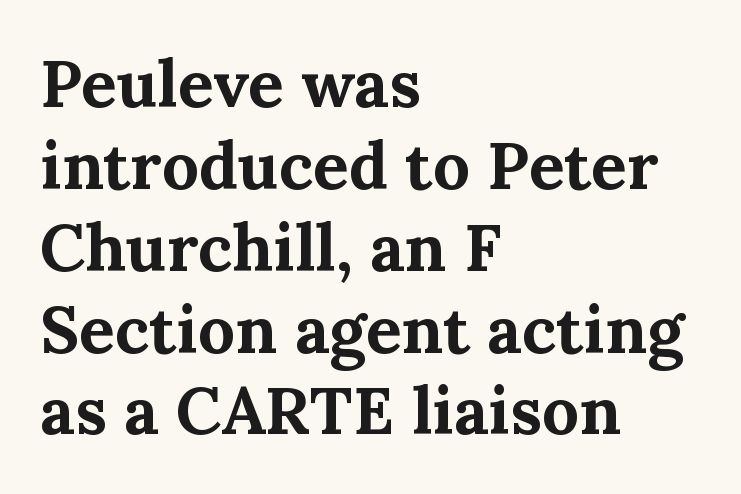
The image shows 66 px bold serif type, upright; set left-aligned, line spacing 1.24x, normal letter spacing, not underlined; medium stroke contrast and a medium x-height.
